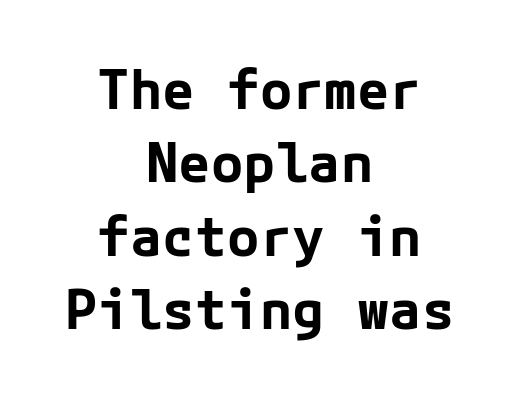
Q: Is the text bold? A: Yes.
Q: Is the text italic (slanted)? A: No, it is upright.
Q: Is the typeface a serif or a sans-serif typeface? A: Sans-serif.
Q: Is the text underlined? A: No.
Q: How is the paragraph aligned? A: Centered.
Q: Is the spacing between letters normal or unusually wide? A: Normal.
Q: Is the spacing between lines tight, normal or loose? A: Normal.
Q: Width (condensed, normal, or wide)? A: Normal.
Q: Stroke contrast? A: Low.
Q: x-height? A: Medium.
